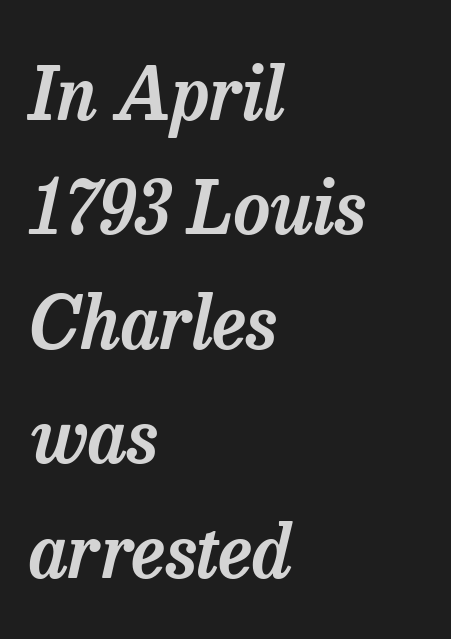
Is the type slanted? Yes — the strokes lean at a clear angle. Has an underline been added? It has not. Where is the straight margin? On the left. Character widths vary here, with narrow letters taking less room than wide ones.
